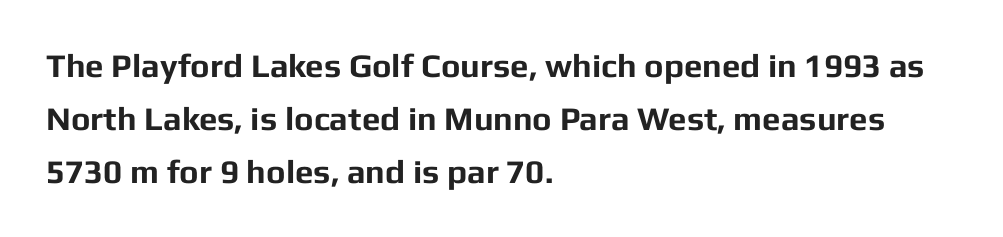
The image shows 33 px bold sans-serif type, upright; set left-aligned, normal line spacing (1.6x), normal letter spacing, not underlined; low stroke contrast and a medium x-height.
